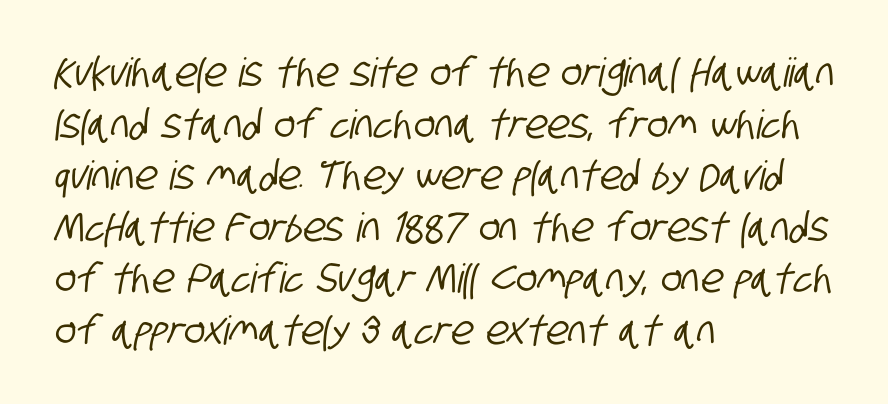
Q: Is the typeface a serif or a sans-serif typeface? A: Sans-serif.
Q: Is the text underlined? A: No.
Q: How is the paragraph aligned? A: Left-aligned.
Q: Is the spacing between letters normal or unusually wide? A: Normal.
Q: Is the spacing between lines tight, normal or loose? A: Normal.
Q: Width (condensed, normal, or wide)? A: Condensed.
Q: Stroke contrast? A: Low.
Q: x-height? A: Large.
Q: Monospaced? A: No.
